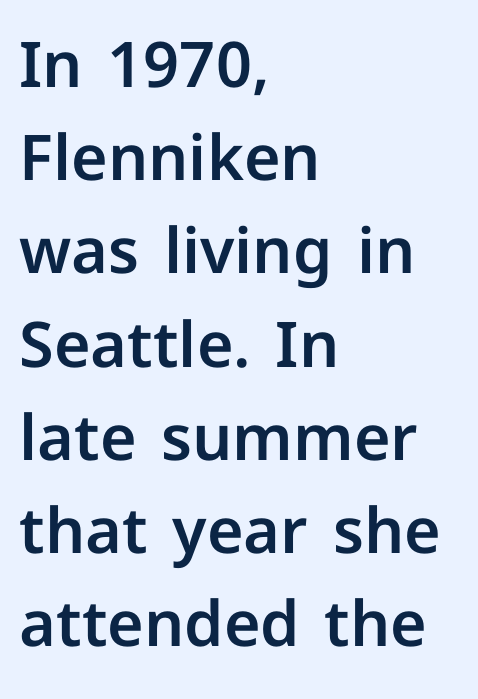
{"serif": "no", "italic": "no", "width": "normal", "stroke_contrast": "low", "x_height": "medium", "monospaced": "no", "underline": "no", "align": "left", "line_spacing": "normal", "line_spacing_ratio": 1.48, "letter_spacing": "normal", "letter_spacing_em": 0.0, "glyph_px": 63}
